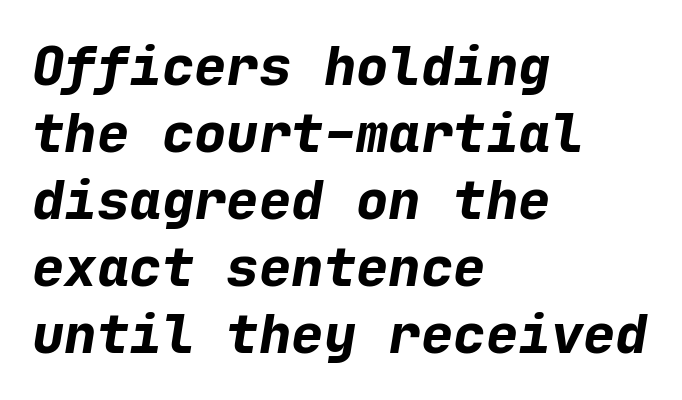
{"italic": "yes", "lean": "right", "slant_degrees": 9, "bold": "yes", "weight": "bold", "width": "normal", "stroke_contrast": "low", "x_height": "medium", "monospaced": "yes", "underline": "no", "align": "left", "line_spacing_ratio": 1.24, "letter_spacing": "normal", "letter_spacing_em": 0.0, "glyph_px": 54}
